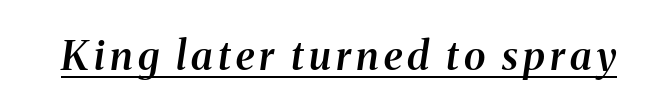
The image shows 40 px semibold serif type, italic (leaning right); set underlined; medium stroke contrast and a medium x-height.
